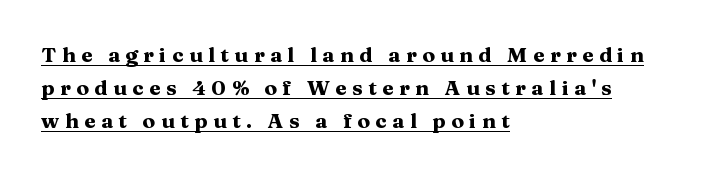
The image shows 21 px bold type, upright; set left-aligned, normal line spacing (1.58x), unusually wide letter spacing (+0.26 em), underlined.
